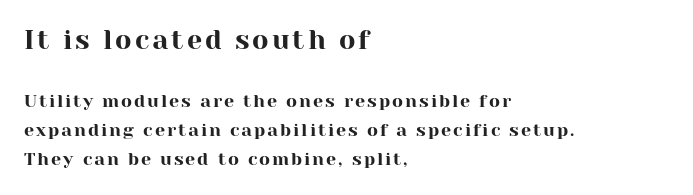
{"italic": "no", "underline": "no", "align": "left", "line_spacing": "normal", "line_spacing_ratio": 1.63, "larger_block": "first", "size_ratio": 1.5, "glyph_px": 27}
